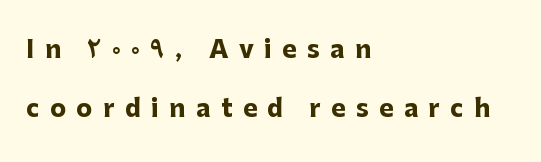
Q: Is the text bold? A: Yes.
Q: Is the text italic (slanted)? A: No, it is upright.
Q: Is the text underlined? A: No.
Q: How is the paragraph aligned? A: Left-aligned.
Q: Is the spacing between letters normal or unusually wide? A: Unusually wide.
Q: Is the spacing between lines tight, normal or loose? A: Loose.
